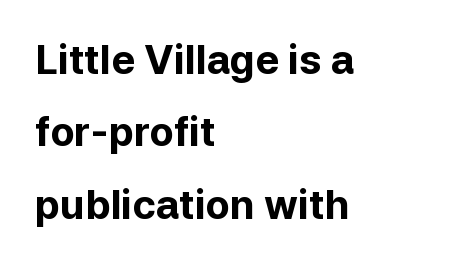
The image shows 40 px bold sans-serif type, upright; set left-aligned, line spacing 1.81x, normal letter spacing, not underlined; low stroke contrast and a medium x-height.
